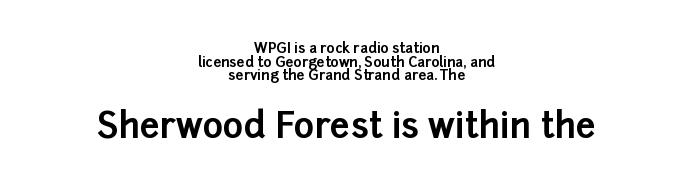
{"serif": "no", "italic": "no", "bold": "yes", "weight": "bold", "width": "normal", "stroke_contrast": "low", "x_height": "medium", "monospaced": "no", "underline": "no", "align": "center", "line_spacing": "tight", "line_spacing_ratio": 0.97, "letter_spacing": "normal", "letter_spacing_em": 0.0, "larger_block": "second", "size_ratio": 2.5, "glyph_px": 35}
